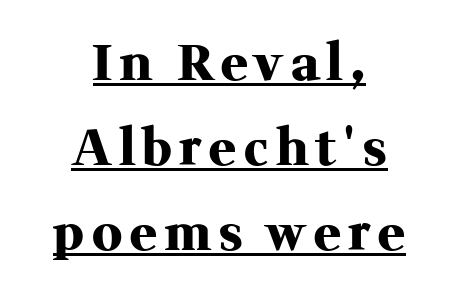
The image shows 50 px heavy serif type, upright; set centered, normal line spacing (1.7x), underlined; medium stroke contrast and a medium x-height.
